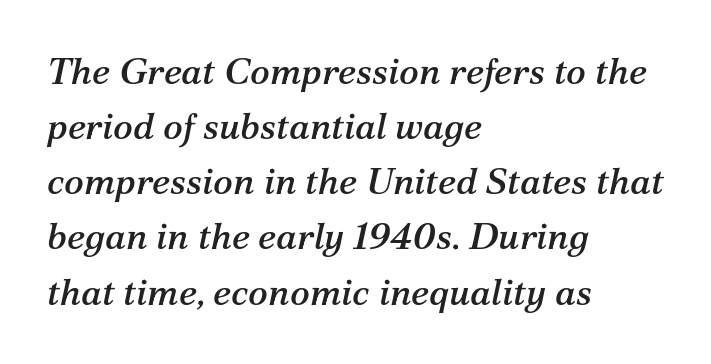
The image shows 37 px serif type, italic (leaning right); set left-aligned, normal line spacing (1.49x), normal letter spacing, not underlined; medium stroke contrast and a medium x-height.
